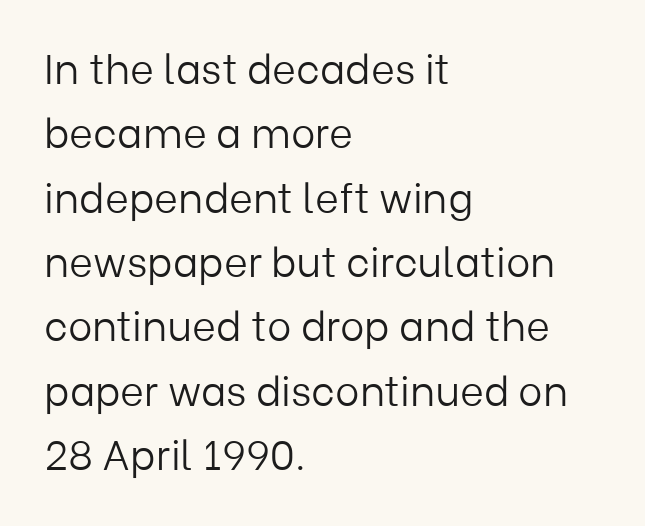
If you drew a line through each stem, it would be perfectly vertical. Examine the stroke ends and you'll find no serifs. Type without underlining. Counters stay open thanks to moderate or lighter strokes. Line starts are locked; line ends wander.
